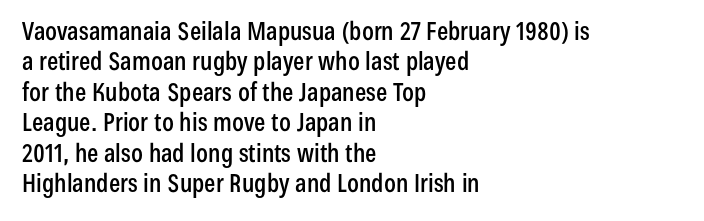
The typography opts for an upright posture over an oblique one. The letterforms sit shoulder to shoulder at normal distance. Compared with a centered layout, this one pins lines to the left instead. Descenders are the only things crossing below the line.
